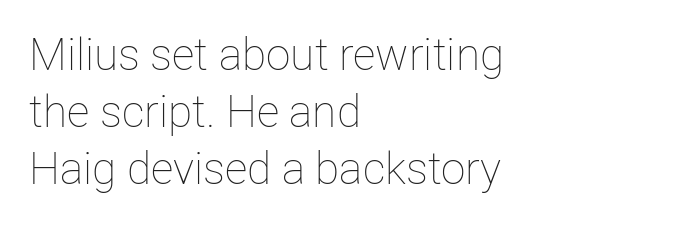
Q: Is the text bold? A: No.
Q: Is the text italic (slanted)? A: No, it is upright.
Q: Is the text underlined? A: No.
Q: How is the paragraph aligned? A: Left-aligned.
Q: Is the spacing between letters normal or unusually wide? A: Normal.
Q: Is the spacing between lines tight, normal or loose? A: Normal.
Q: Width (condensed, normal, or wide)? A: Normal.
Q: Stroke contrast? A: Low.
Q: x-height? A: Medium.
Q: Monospaced? A: No.
